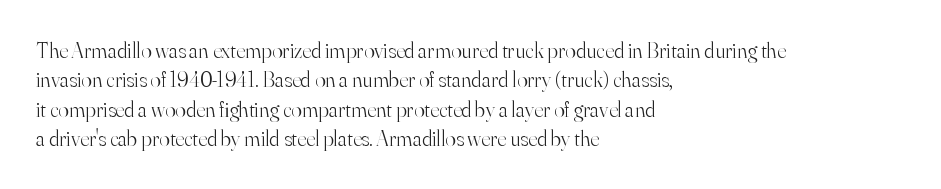
{"italic": "no", "bold": "no", "underline": "no", "align": "left", "line_spacing": "normal", "line_spacing_ratio": 1.34, "letter_spacing": "normal", "letter_spacing_em": 0.0, "glyph_px": 22}
